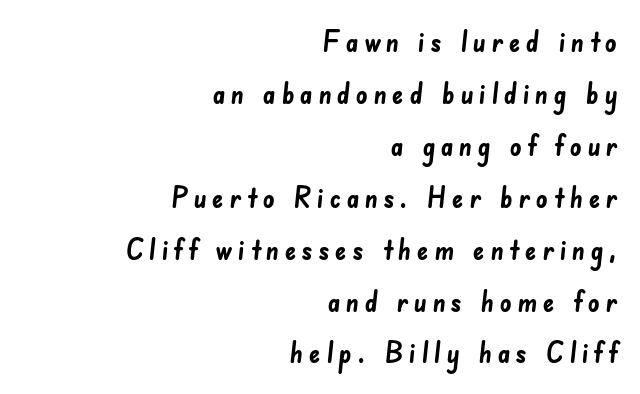
{"serif": "no", "bold": "yes", "weight": "semibold", "width": "normal", "stroke_contrast": "low", "x_height": "small", "monospaced": "no", "underline": "no", "align": "right", "line_spacing_ratio": 1.79, "glyph_px": 29}
